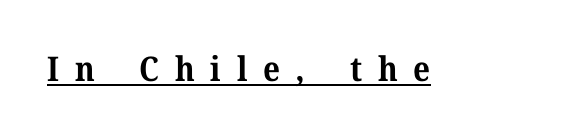
{"serif": "yes", "italic": "no", "bold": "yes", "weight": "bold", "width": "normal", "stroke_contrast": "medium", "x_height": "medium", "monospaced": "no", "underline": "yes", "letter_spacing": "wide", "letter_spacing_em": 0.46, "glyph_px": 34}
